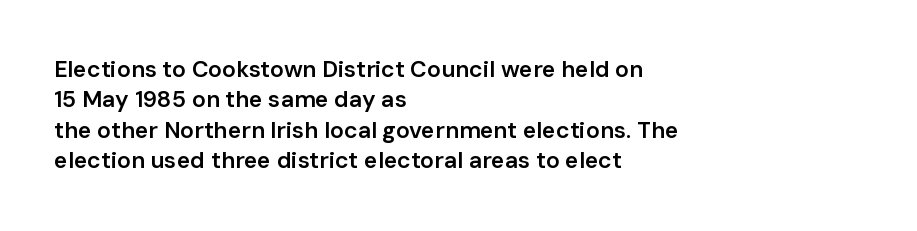
The image shows 23 px text type, upright; set left-aligned, normal line spacing (1.32x), normal letter spacing, not underlined.
